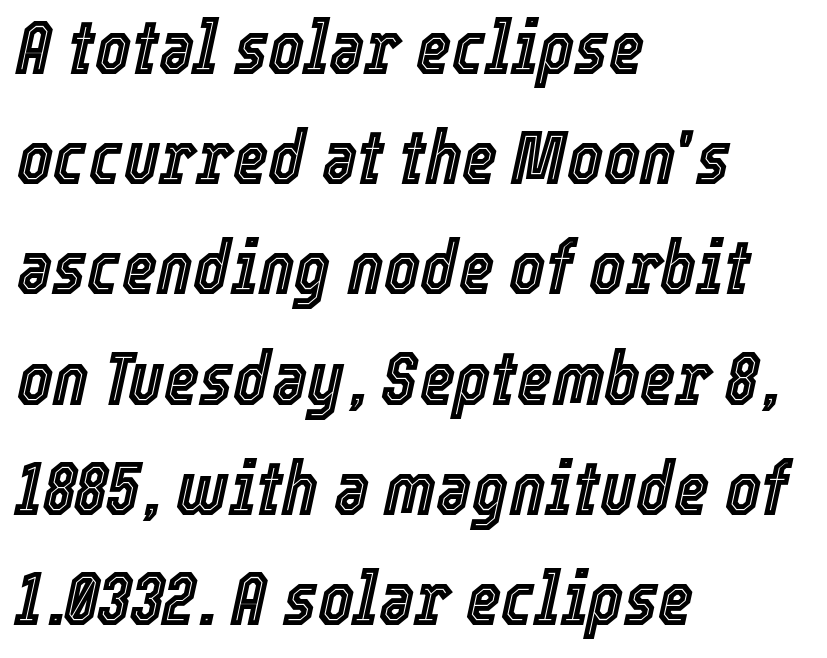
{"italic": "yes", "lean": "right", "slant_degrees": 12, "width": "condensed", "x_height": "medium", "monospaced": "no", "underline": "no", "align": "left", "line_spacing": "normal", "line_spacing_ratio": 1.45, "letter_spacing": "normal", "letter_spacing_em": 0.0, "glyph_px": 76}
